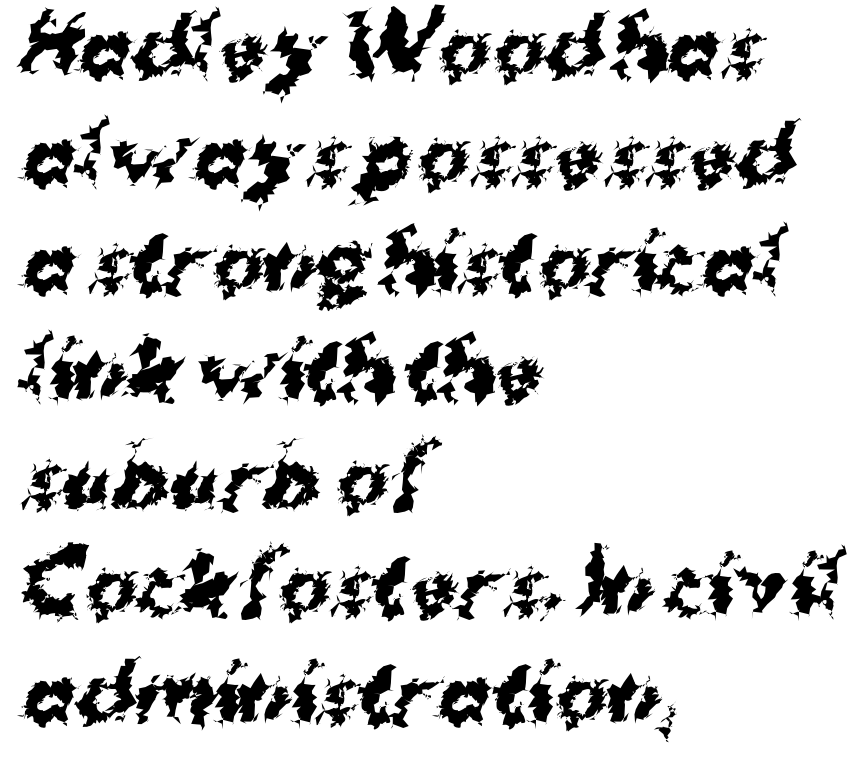
{"serif": "no", "bold": "yes", "weight": "bold", "width": "normal", "stroke_contrast": "medium", "x_height": "medium", "monospaced": "no", "underline": "no", "align": "left", "line_spacing": "normal", "line_spacing_ratio": 1.38, "letter_spacing": "normal", "letter_spacing_em": 0.0, "glyph_px": 78}
